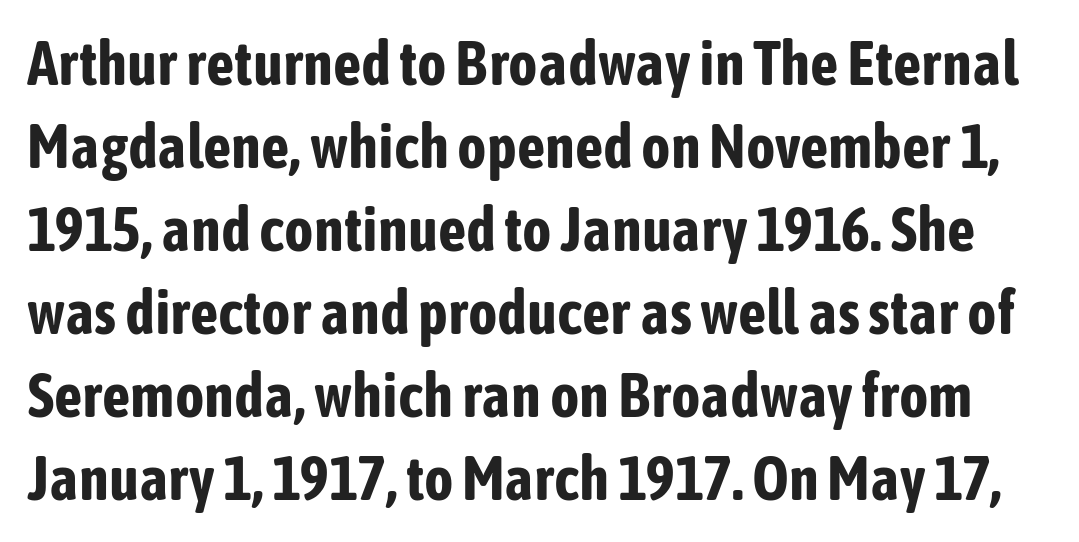
{"serif": "no", "italic": "no", "bold": "yes", "weight": "bold", "width": "condensed", "stroke_contrast": "low", "x_height": "medium", "monospaced": "no", "underline": "no", "line_spacing": "normal", "line_spacing_ratio": 1.34, "letter_spacing": "normal", "letter_spacing_em": 0.0, "glyph_px": 62}
